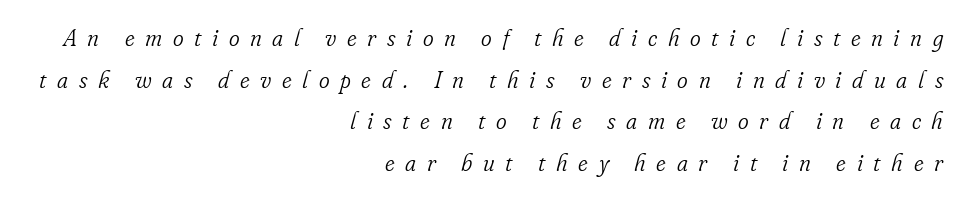
The image shows 23 px text type, italic (leaning right); set right-aligned, line spacing 1.81x, unusually wide letter spacing (+0.46 em), not underlined.
